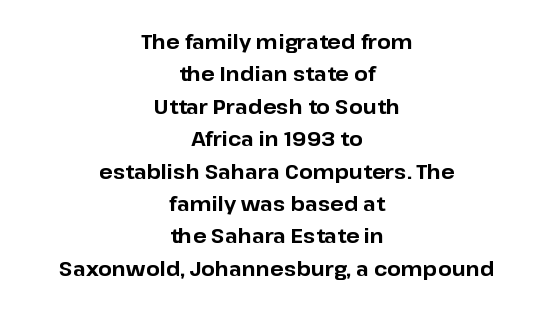
Italic? Not at all — the glyphs are vertical. Quick note: interline space is typical. The specimen omits any rule beneath the text block's lines. Alignment: centered. Does extra space separate the letters? No, they use regular spacing.
